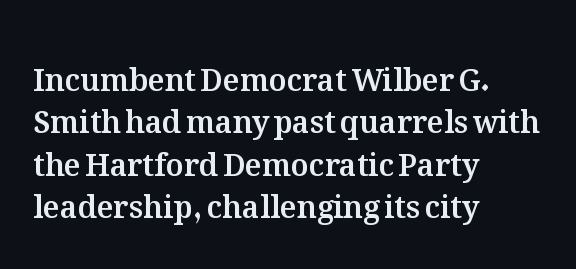
The image shows 30 px text type, upright; set left-aligned, normal line spacing (1.41x), normal letter spacing, not underlined; medium stroke contrast and a medium x-height.
